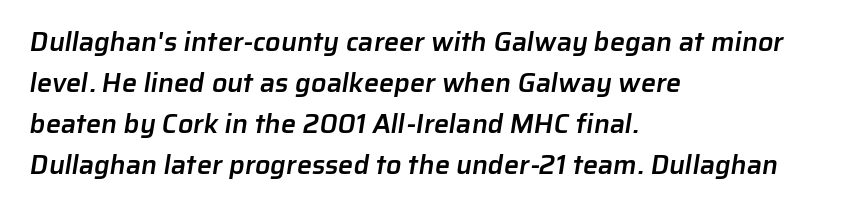
{"bold": "semi", "underline": "no", "align": "left", "line_spacing": "normal", "line_spacing_ratio": 1.52, "letter_spacing": "normal", "letter_spacing_em": 0.0, "glyph_px": 27}
